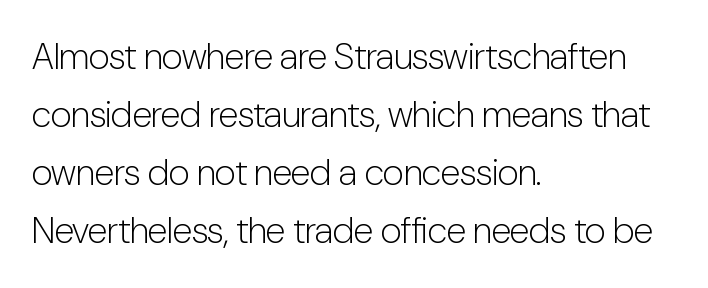
The image shows 37 px light, condensed sans-serif type, upright; set left-aligned, normal line spacing (1.57x), normal letter spacing, not underlined; low stroke contrast and a medium x-height.
